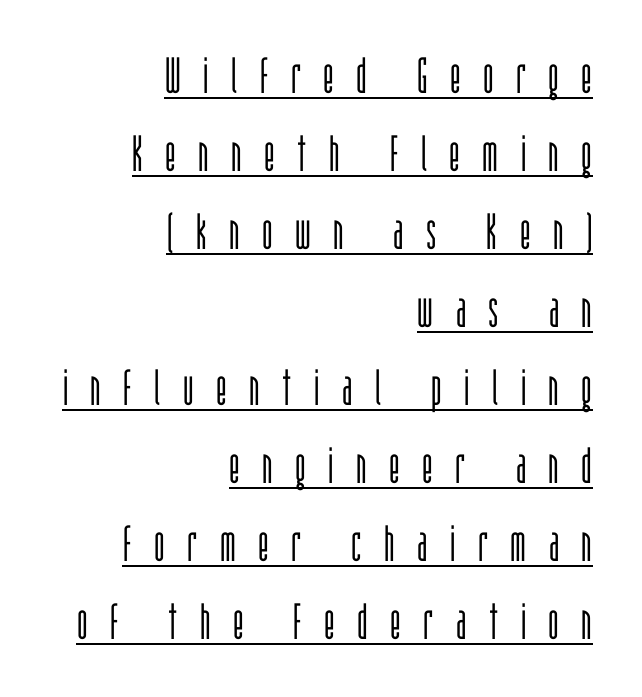
The typesetting does not lean heavy: it is not bold. Every stem runs plumb, perpendicular to the baseline. Line ends are locked; line starts wander. Is this a fixed-width face? No — the glyphs have proportional, varying widths. The characters display no serif detailing; their extremities are plain.
